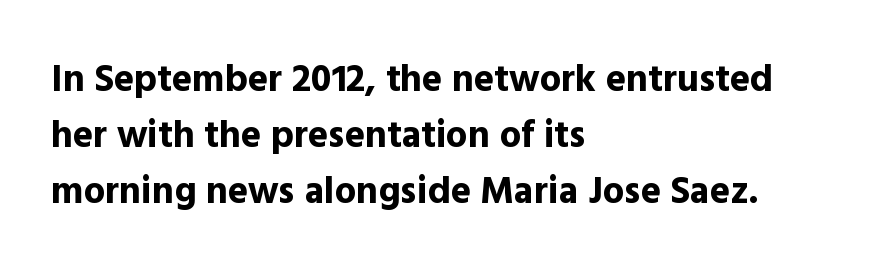
The image shows 38 px bold sans-serif type, upright; set left-aligned, normal line spacing (1.48x), normal letter spacing, not underlined; a medium x-height.
